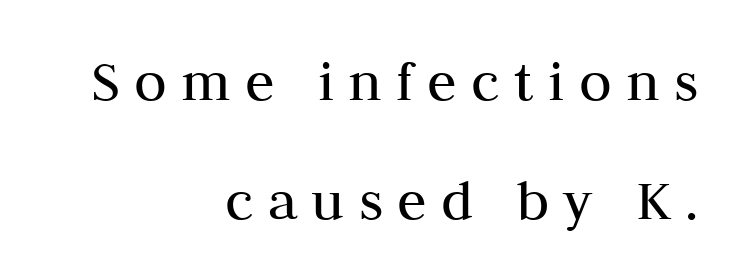
{"serif": "yes", "italic": "no", "bold": "no", "weight": "regular", "width": "normal", "stroke_contrast": "medium", "x_height": "medium", "monospaced": "no", "underline": "no", "align": "right", "line_spacing": "loose", "line_spacing_ratio": 1.99, "letter_spacing": "wide", "letter_spacing_em": 0.24, "glyph_px": 60}
